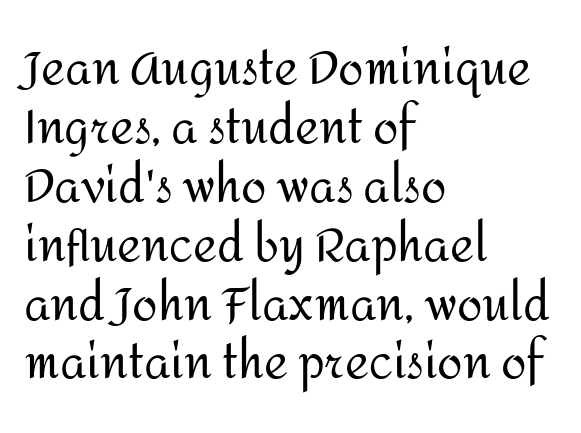
{"serif": "no", "italic": "no", "bold": "no", "weight": "regular", "width": "normal", "stroke_contrast": "medium", "x_height": "medium", "monospaced": "no", "underline": "no", "align": "left", "line_spacing": "normal", "line_spacing_ratio": 1.28, "letter_spacing": "normal", "letter_spacing_em": 0.0, "glyph_px": 46}
